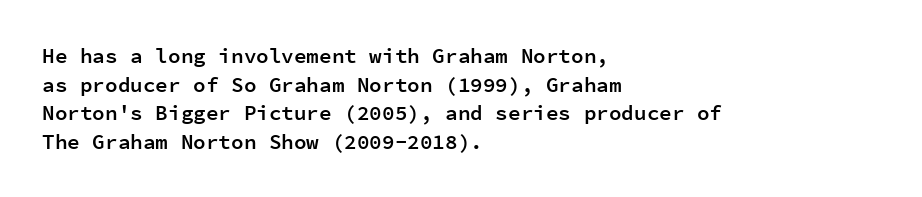
{"italic": "no", "bold": "semi", "underline": "no", "align": "left", "line_spacing": "normal", "line_spacing_ratio": 1.36, "letter_spacing": "normal", "letter_spacing_em": 0.0, "glyph_px": 21}
